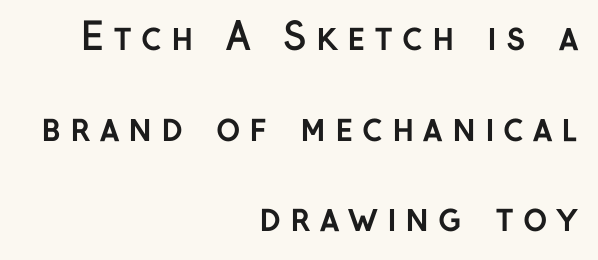
Do the characters align in a grid? No, the font is proportional. Words appear elongated and porous because spacing is wide. Plain, unruled lines of type. Each glyph is drawn with heavy, bold strokes. The paragraph has a hard right edge and a soft left edge.
